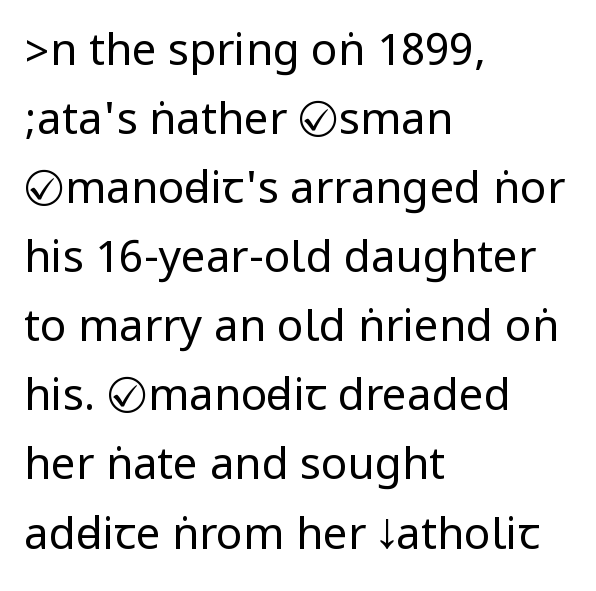
The rendering uses a moderate line-height, typical for paragraphs. Vertical stems look standard width or narrower in stroke. What kind of face is this? One without serifs — a sans. Inter-character spacing is left at the font's built-in metrics. Beneath every word, the page is bare.
